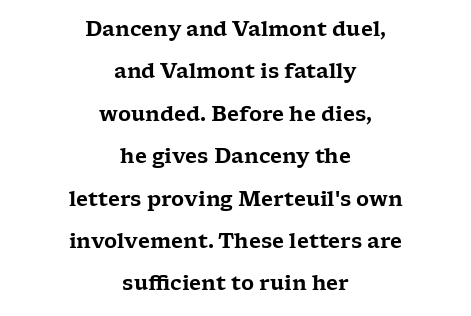
Q: Is the text italic (slanted)? A: No, it is upright.
Q: Is the text underlined? A: No.
Q: How is the paragraph aligned? A: Centered.
Q: Is the spacing between letters normal or unusually wide? A: Normal.
Q: Is the spacing between lines tight, normal or loose? A: Loose.
